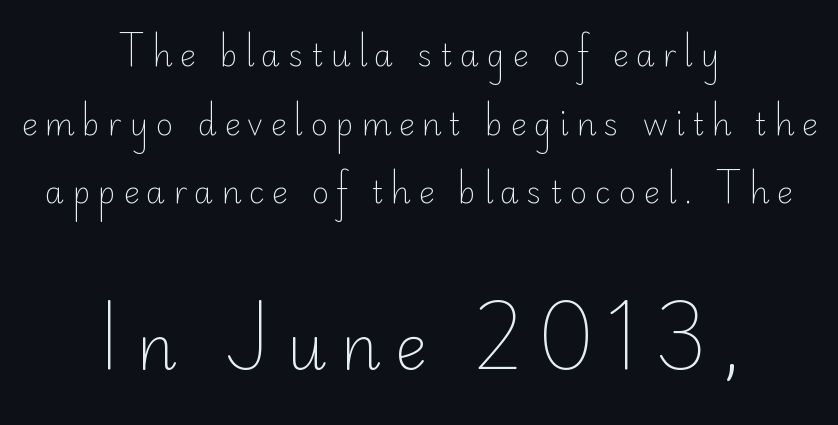
Q: Is the text bold? A: No.
Q: Is the text italic (slanted)? A: No, it is upright.
Q: Is the typeface a serif or a sans-serif typeface? A: Sans-serif.
Q: Is the text underlined? A: No.
Q: How is the paragraph aligned? A: Centered.
Q: Is the spacing between letters normal or unusually wide? A: Unusually wide.
Q: Is the spacing between lines tight, normal or loose? A: Loose.
Q: Which block of text is set in a larger size, the first (top) or the second (bottom)? A: The second (bottom) one.
Q: Width (condensed, normal, or wide)? A: Normal.
Q: Stroke contrast? A: Low.
Q: x-height? A: Small.
Q: Monospaced? A: No.
